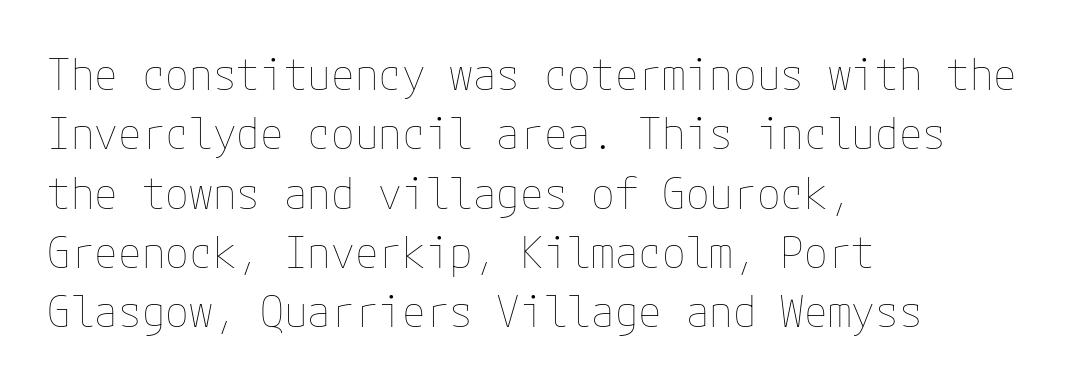
The lines in this sample share a left origin and differ only in where they stop. The strokes are not fattened; the text isn't bold. Compared with typical paragraphs, the rows here are spaced about the same. You could call the tracking neutral — neither tight nor loose. The area under the type is left untouched. If you drew a line through each stem, it would be perfectly vertical.
